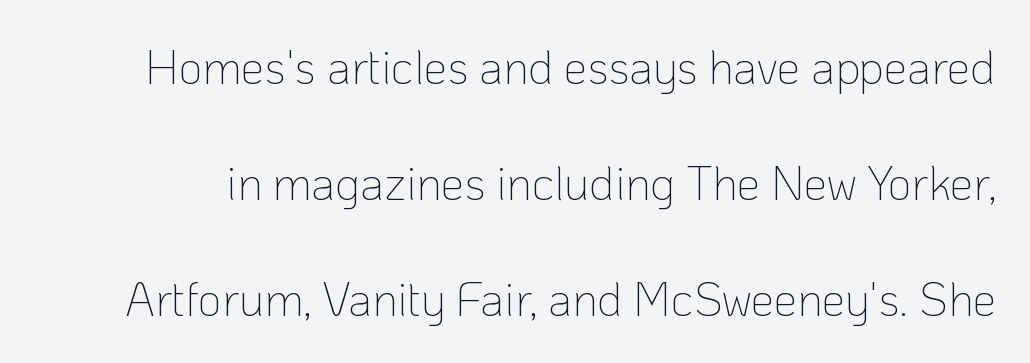
Q: Is the text bold? A: No.
Q: Is the text italic (slanted)? A: No, it is upright.
Q: Is the typeface a serif or a sans-serif typeface? A: Sans-serif.
Q: Is the text underlined? A: No.
Q: Is the spacing between letters normal or unusually wide? A: Normal.
Q: Is the spacing between lines tight, normal or loose? A: Loose.
Q: Width (condensed, normal, or wide)? A: Normal.
Q: Stroke contrast? A: Low.
Q: x-height? A: Medium.
Q: Monospaced? A: No.
